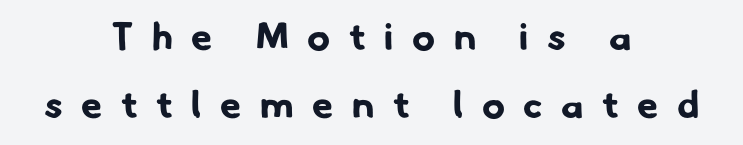
The image shows 38 px bold sans-serif type; set centered, line spacing 1.78x, unusually wide letter spacing (+0.49 em), not underlined; low stroke contrast and a small x-height.
